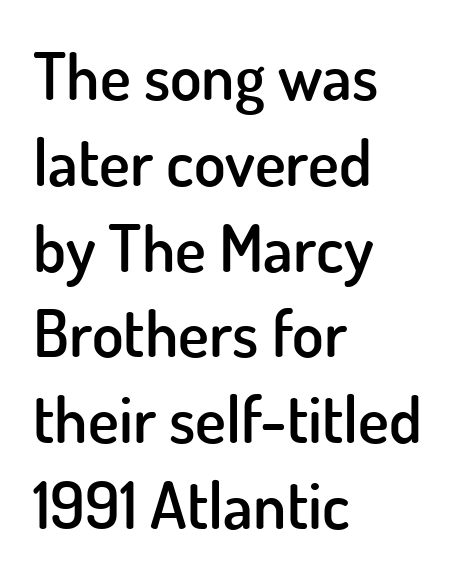
{"serif": "no", "italic": "no", "bold": "semi", "weight": "semibold", "width": "normal", "stroke_contrast": "low", "x_height": "small", "monospaced": "no", "underline": "no", "align": "left", "line_spacing": "normal", "line_spacing_ratio": 1.32, "letter_spacing": "normal", "letter_spacing_em": 0.0, "glyph_px": 65}
